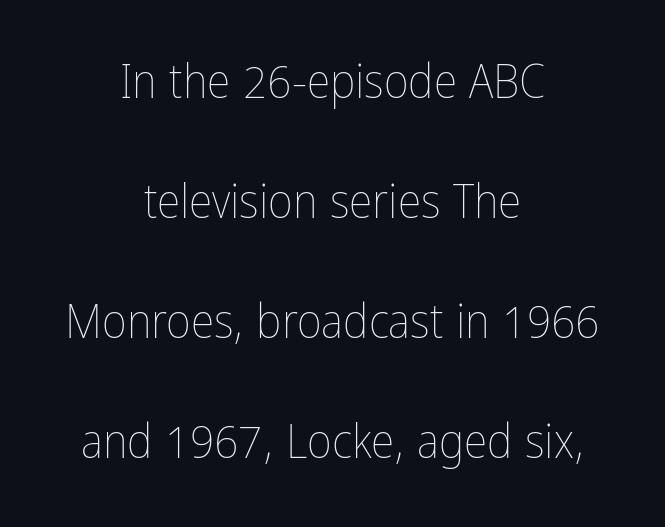
{"italic": "no", "bold": "no", "weight": "thin", "width": "condensed", "stroke_contrast": "low", "x_height": "medium", "monospaced": "no", "underline": "no", "align": "center", "line_spacing": "loose", "line_spacing_ratio": 2.5, "letter_spacing": "normal", "letter_spacing_em": 0.0, "glyph_px": 48}
